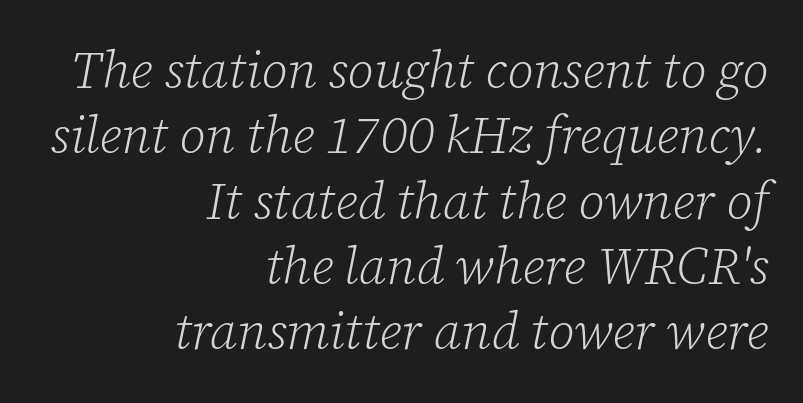
{"serif": "yes", "italic": "yes", "lean": "right", "slant_degrees": 12, "bold": "no", "weight": "light", "width": "normal", "stroke_contrast": "low", "x_height": "medium", "monospaced": "no", "underline": "no", "align": "right", "line_spacing": "normal", "line_spacing_ratio": 1.28, "letter_spacing": "normal", "letter_spacing_em": 0.0, "glyph_px": 51}
